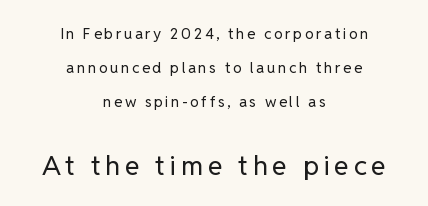
Type without underlining. Caption: face not bold, strokes unweighted. You can tell it's not italic because the verticals are truly vertical. The leading is generous, giving the passage an open texture. The typesetter chose a symmetrical, centered arrangement here.
